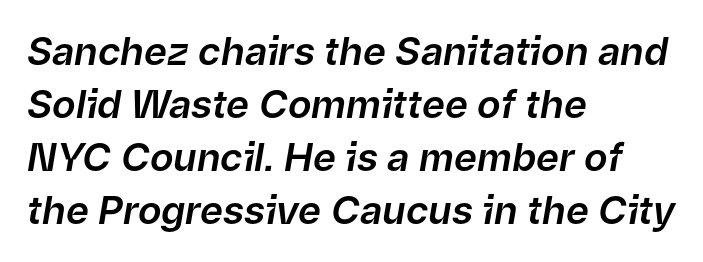
The image shows 39 px text type, italic (leaning right); set left-aligned, normal line spacing (1.36x), normal letter spacing, not underlined; low stroke contrast and a medium x-height.
